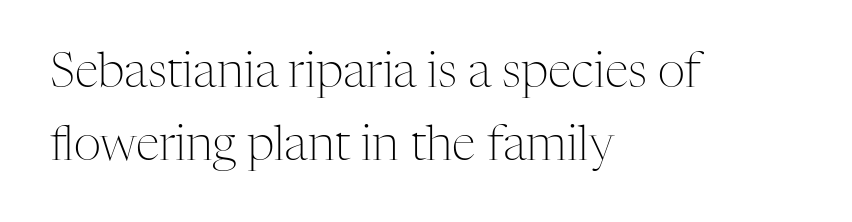
{"serif": "yes", "italic": "no", "bold": "no", "weight": "light", "width": "normal", "stroke_contrast": "medium", "x_height": "medium", "monospaced": "no", "underline": "no", "align": "left", "line_spacing": "normal", "line_spacing_ratio": 1.52, "letter_spacing": "normal", "letter_spacing_em": 0.0, "glyph_px": 48}
